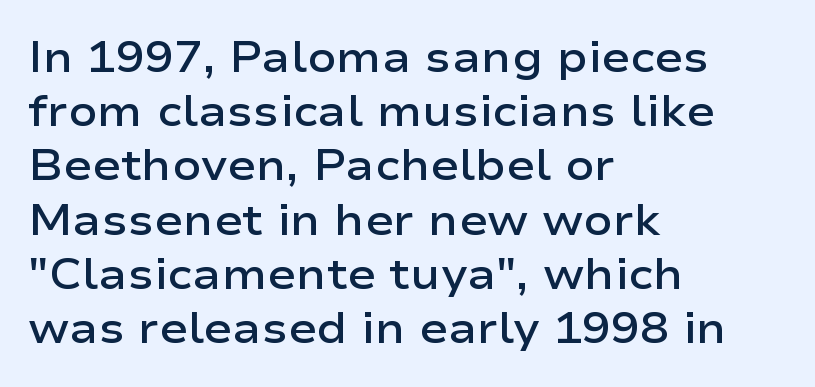
Q: Is the text bold? A: Semi-bold.
Q: Is the text italic (slanted)? A: No, it is upright.
Q: Is the typeface a serif or a sans-serif typeface? A: Sans-serif.
Q: Is the text underlined? A: No.
Q: How is the paragraph aligned? A: Left-aligned.
Q: Is the spacing between letters normal or unusually wide? A: Normal.
Q: Is the spacing between lines tight, normal or loose? A: Normal.
Q: Width (condensed, normal, or wide)? A: Wide.
Q: Stroke contrast? A: Low.
Q: x-height? A: Medium.
Q: Monospaced? A: No.
